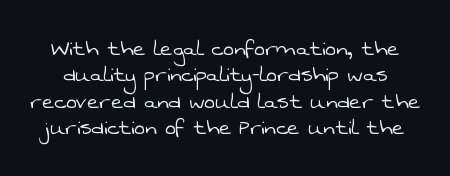
{"bold": "no", "underline": "no", "line_spacing": "tight", "line_spacing_ratio": 1.01, "letter_spacing": "normal", "letter_spacing_em": 0.0, "glyph_px": 26}
